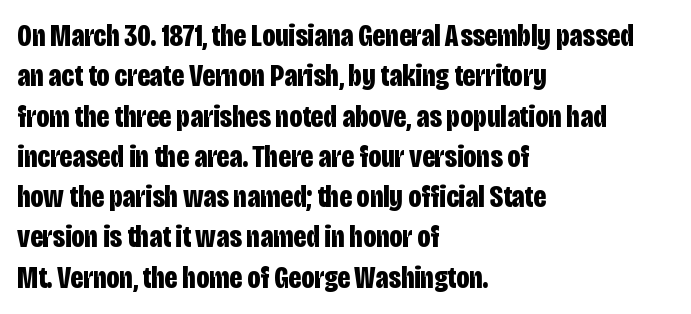
Q: Is the text bold? A: Yes.
Q: Is the text italic (slanted)? A: No, it is upright.
Q: Is the typeface a serif or a sans-serif typeface? A: Sans-serif.
Q: Is the text underlined? A: No.
Q: How is the paragraph aligned? A: Left-aligned.
Q: Is the spacing between letters normal or unusually wide? A: Normal.
Q: Is the spacing between lines tight, normal or loose? A: Normal.
Q: Width (condensed, normal, or wide)? A: Condensed.
Q: Stroke contrast? A: Low.
Q: x-height? A: Large.
Q: Monospaced? A: No.
